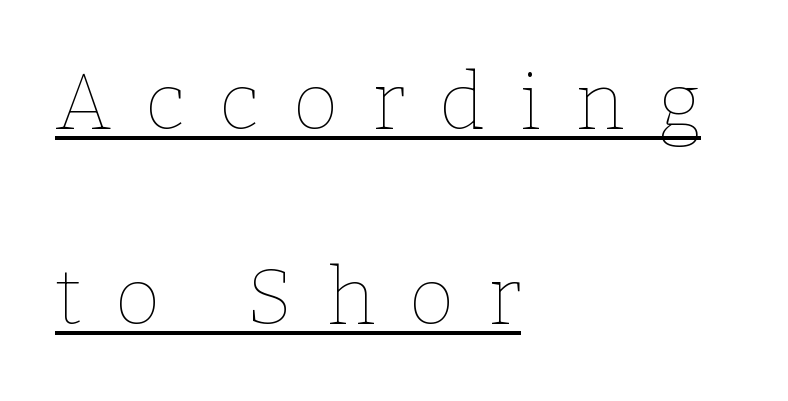
Q: Is the text bold? A: No.
Q: Is the text italic (slanted)? A: No, it is upright.
Q: Is the text underlined? A: Yes.
Q: How is the paragraph aligned? A: Left-aligned.
Q: Is the spacing between letters normal or unusually wide? A: Unusually wide.
Q: Is the spacing between lines tight, normal or loose? A: Loose.
Q: Width (condensed, normal, or wide)? A: Normal.
Q: Stroke contrast? A: Low.
Q: x-height? A: Medium.
Q: Monospaced? A: No.
